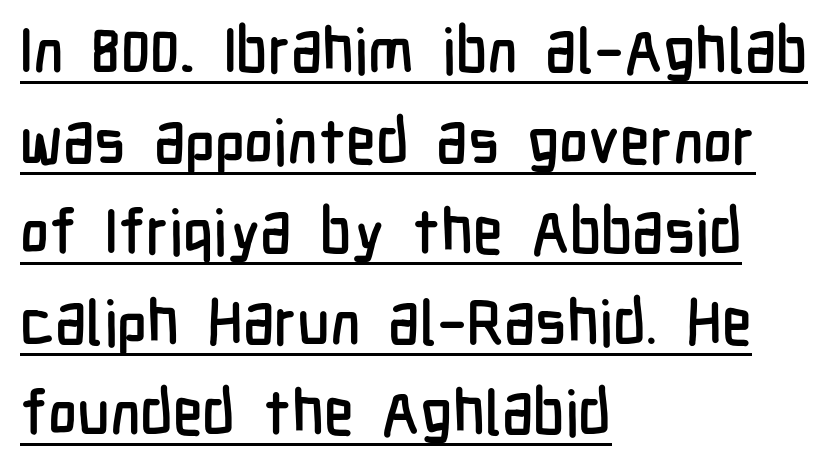
Q: Is the text italic (slanted)? A: No, it is upright.
Q: Is the typeface a serif or a sans-serif typeface? A: Sans-serif.
Q: Is the text underlined? A: Yes.
Q: How is the paragraph aligned? A: Left-aligned.
Q: Is the spacing between letters normal or unusually wide? A: Normal.
Q: Is the spacing between lines tight, normal or loose? A: Normal.
Q: Width (condensed, normal, or wide)? A: Condensed.
Q: Stroke contrast? A: Low.
Q: x-height? A: Medium.
Q: Monospaced? A: No.
